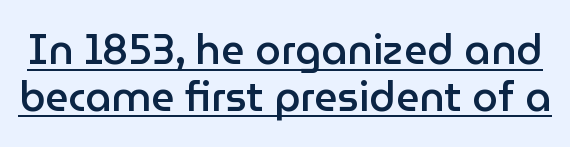
The face used here is proportionally spaced, like ordinary book or web type. Somebody hit Ctrl+U on this one — the words are underlined. Rendered with straight, roman letterforms. In terms of weight, the rendering is demibold, just under bold. Each new line begins almost immediately beneath the previous one. The letterforms sit shoulder to shoulder at normal distance.
